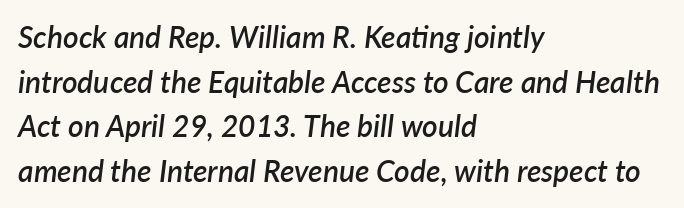
Q: Is the text bold? A: Semi-bold.
Q: Is the text italic (slanted)? A: Yes, it leans right by about 7 degrees.
Q: Is the text underlined? A: No.
Q: How is the paragraph aligned? A: Left-aligned.
Q: Is the spacing between letters normal or unusually wide? A: Normal.
Q: Is the spacing between lines tight, normal or loose? A: Normal.
Q: Width (condensed, normal, or wide)? A: Normal.
Q: Stroke contrast? A: Low.
Q: x-height? A: Medium.
Q: Monospaced? A: No.
